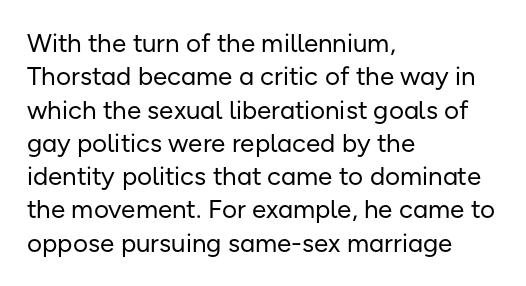
The image shows 26 px text type, upright; set left-aligned, normal line spacing (1.28x), normal letter spacing, not underlined.
